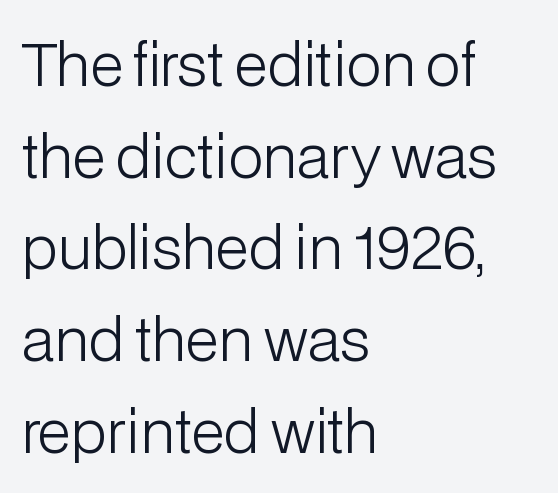
Rendered with straight, roman letterforms. The foot of each line stays bare and open. What stands out about the letter spacing? Nothing — it is the standard amount. No feet cap the strokes, marking this as sans-serif type.
